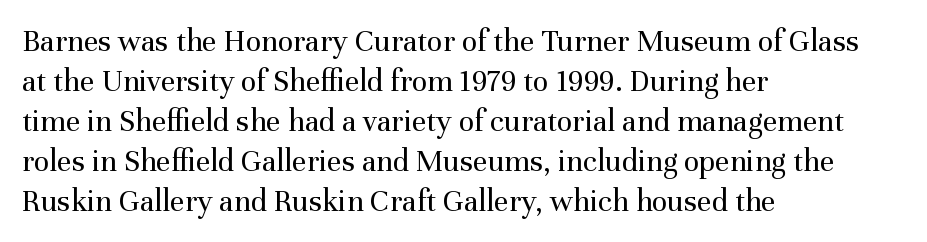
Q: Is the text bold? A: No.
Q: Is the text italic (slanted)? A: No, it is upright.
Q: Is the typeface a serif or a sans-serif typeface? A: Serif.
Q: Is the text underlined? A: No.
Q: How is the paragraph aligned? A: Left-aligned.
Q: Is the spacing between letters normal or unusually wide? A: Normal.
Q: Is the spacing between lines tight, normal or loose? A: Normal.
Q: Width (condensed, normal, or wide)? A: Normal.
Q: Stroke contrast? A: Medium.
Q: x-height? A: Medium.
Q: Monospaced? A: No.
